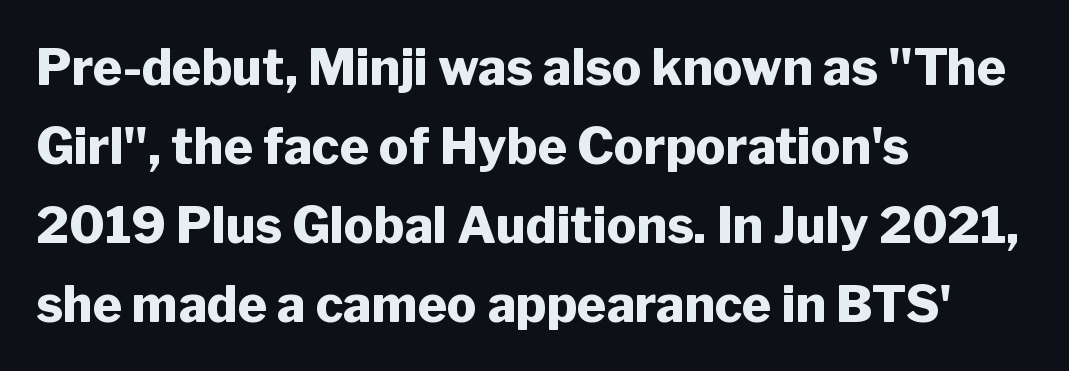
The image shows 50 px heavy sans-serif type, upright; set left-aligned, normal line spacing (1.58x), normal letter spacing, not underlined; low stroke contrast and a medium x-height.
